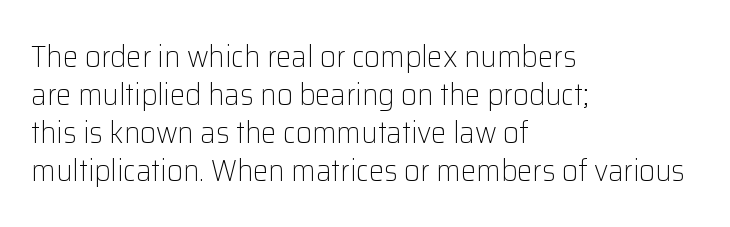
{"serif": "no", "italic": "no", "bold": "no", "weight": "light", "width": "normal", "stroke_contrast": "low", "x_height": "medium", "monospaced": "no", "underline": "no", "align": "left", "line_spacing_ratio": 1.23, "letter_spacing": "normal", "letter_spacing_em": 0.0, "glyph_px": 31}
